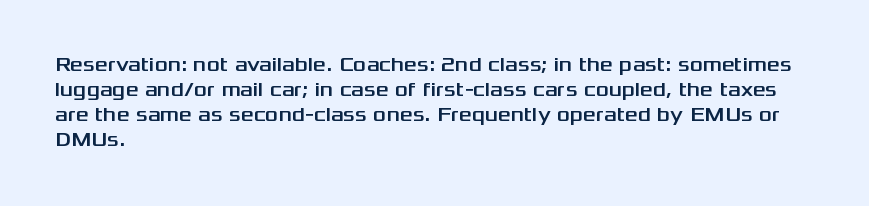
The image shows 20 px text type, upright; set left-aligned, normal line spacing (1.25x), normal letter spacing, not underlined.
